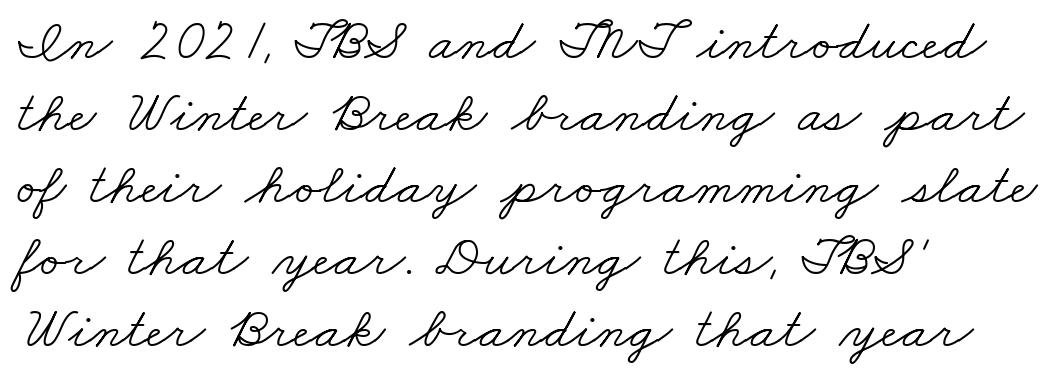
{"serif": "yes", "bold": "no", "weight": "light", "width": "wide", "stroke_contrast": "low", "x_height": "small", "monospaced": "no", "underline": "no", "align": "left", "line_spacing_ratio": 1.22, "letter_spacing": "normal", "letter_spacing_em": 0.0, "glyph_px": 59}
